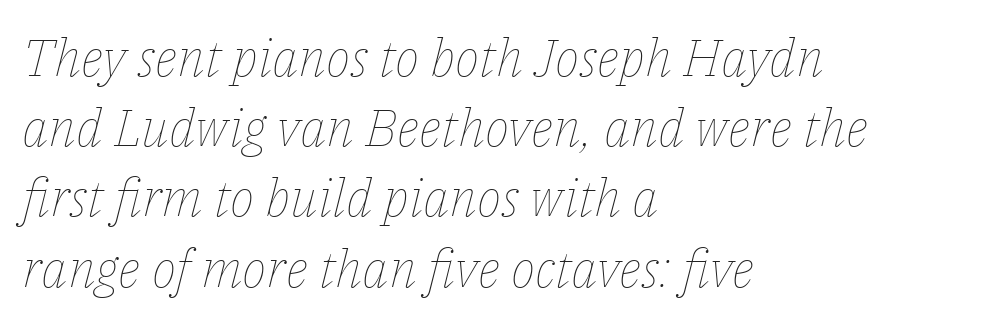
Q: Is the text bold? A: No.
Q: Is the text italic (slanted)? A: Yes, it leans right by about 14 degrees.
Q: Is the text underlined? A: No.
Q: How is the paragraph aligned? A: Left-aligned.
Q: Is the spacing between letters normal or unusually wide? A: Normal.
Q: Is the spacing between lines tight, normal or loose? A: Normal.
Q: Width (condensed, normal, or wide)? A: Normal.
Q: Stroke contrast? A: Low.
Q: x-height? A: Medium.
Q: Monospaced? A: No.
